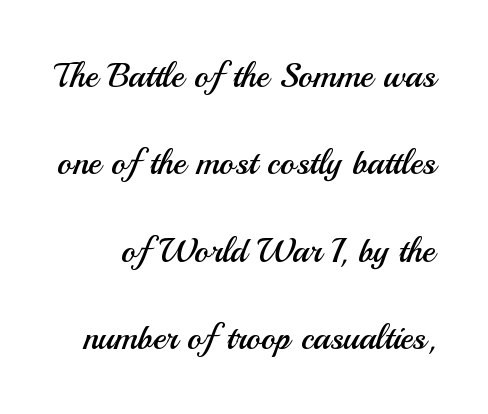
{"serif": "no", "bold": "no", "weight": "regular", "width": "normal", "stroke_contrast": "medium", "x_height": "small", "monospaced": "no", "underline": "no", "line_spacing": "loose", "line_spacing_ratio": 2.5, "letter_spacing": "normal", "letter_spacing_em": 0.0, "glyph_px": 35}
